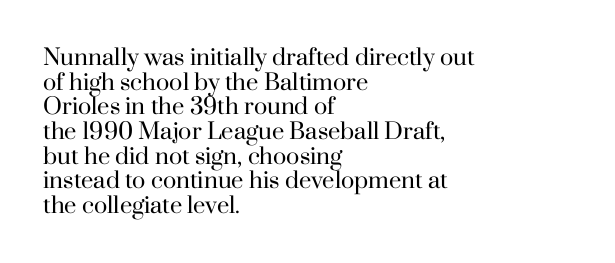
The image shows 22 px text type, upright; set left-aligned, tight line spacing (1.12x), normal letter spacing, not underlined.
